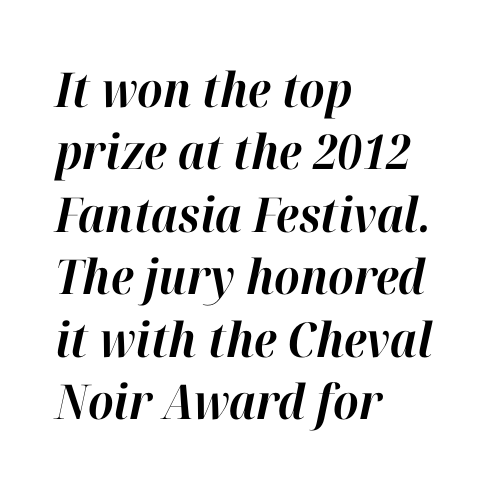
{"italic": "yes", "lean": "right", "slant_degrees": 12, "bold": "yes", "weight": "bold", "width": "normal", "stroke_contrast": "high", "x_height": "medium", "monospaced": "no", "underline": "no", "align": "left", "line_spacing": "normal", "line_spacing_ratio": 1.3, "letter_spacing": "normal", "letter_spacing_em": 0.0, "glyph_px": 48}
